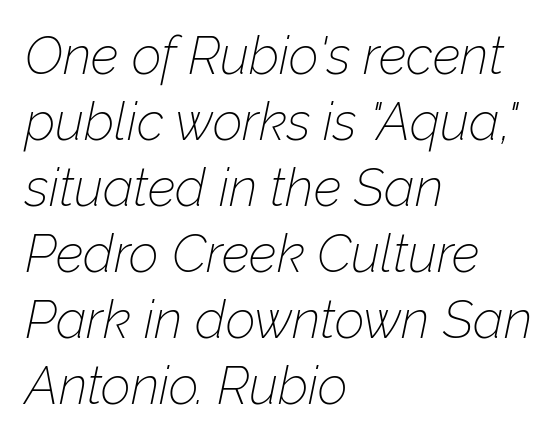
The text carries the slant typical of an italic or oblique font. Underlining? Definitely not there. Every row of glyphs begins at an identical x-position on the left. The space between consecutive lines is moderate. Each letter keeps its own natural width here, so spacing adapts to shape. The weight would be labelled regular, book, light, or lighter still.
